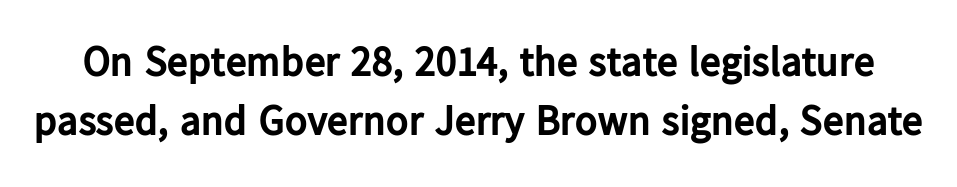
Q: Is the text bold? A: Yes.
Q: Is the text italic (slanted)? A: No, it is upright.
Q: Is the typeface a serif or a sans-serif typeface? A: Sans-serif.
Q: Is the text underlined? A: No.
Q: Is the spacing between letters normal or unusually wide? A: Normal.
Q: Is the spacing between lines tight, normal or loose? A: Normal.
Q: Width (condensed, normal, or wide)? A: Normal.
Q: Stroke contrast? A: Low.
Q: x-height? A: Medium.
Q: Monospaced? A: No.
